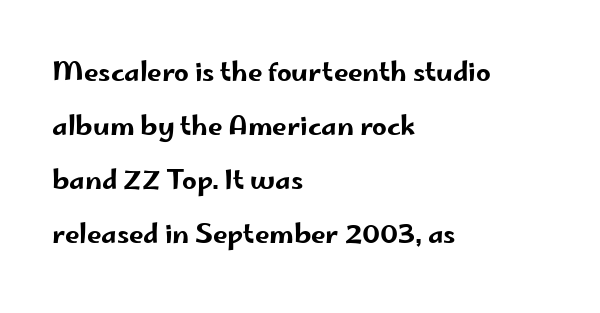
Q: Is the text italic (slanted)? A: No, it is upright.
Q: Is the text underlined? A: No.
Q: How is the paragraph aligned? A: Left-aligned.
Q: Is the spacing between letters normal or unusually wide? A: Normal.
Q: Is the spacing between lines tight, normal or loose? A: Loose.
